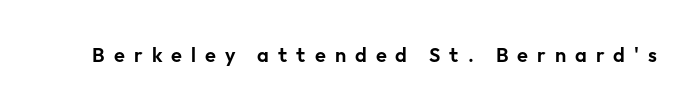
You could only call the tracking loose — the letters float apart. Quick note: underline off. If you drew a line through each stem, it would be perfectly vertical.
